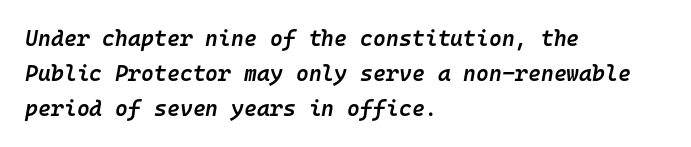
The image shows 22 px text type, italic (leaning right); set left-aligned, normal line spacing (1.59x), normal letter spacing, not underlined.
